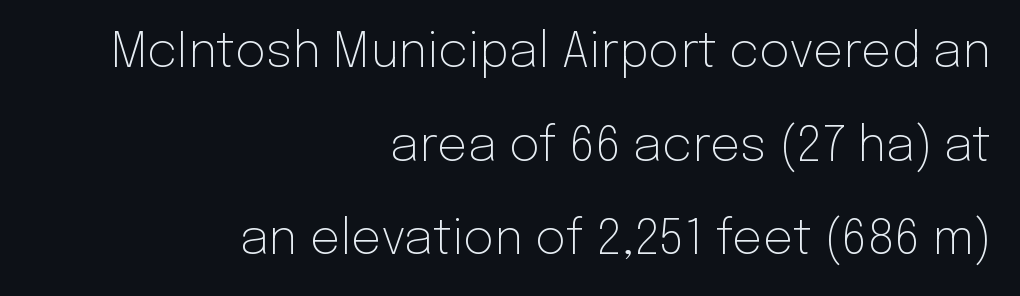
{"serif": "no", "italic": "no", "bold": "no", "weight": "light", "width": "normal", "stroke_contrast": "low", "x_height": "medium", "monospaced": "no", "underline": "no", "align": "right", "line_spacing": "loose", "line_spacing_ratio": 1.95, "letter_spacing": "normal", "letter_spacing_em": 0.0, "glyph_px": 48}
